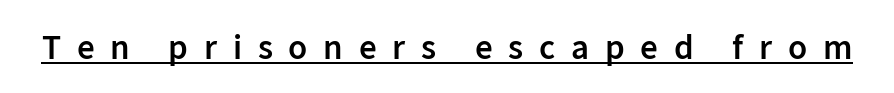
{"serif": "no", "italic": "no", "bold": "semi", "weight": "semibold", "width": "normal", "stroke_contrast": "low", "x_height": "medium", "monospaced": "no", "underline": "yes", "letter_spacing": "wide", "letter_spacing_em": 0.45, "glyph_px": 35}
